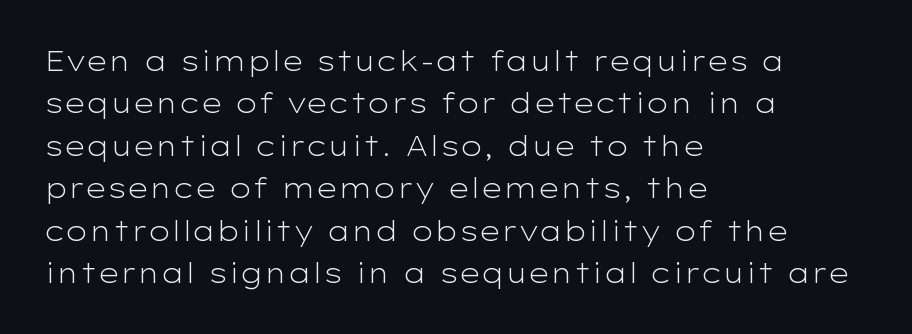
The image shows 27 px text type, upright; set left-aligned, normal line spacing (1.57x), normal letter spacing, not underlined.
